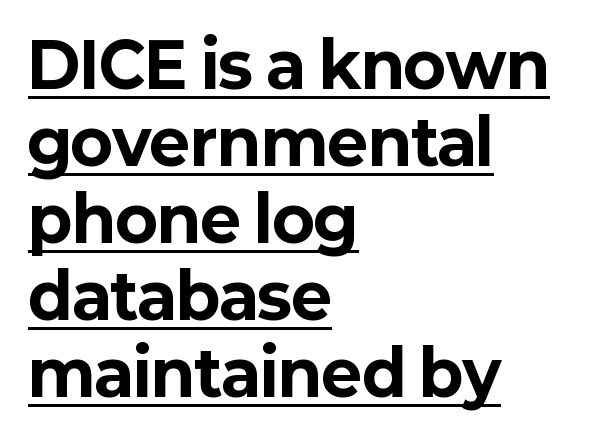
Q: Is the text bold? A: Yes.
Q: Is the text italic (slanted)? A: No, it is upright.
Q: Is the typeface a serif or a sans-serif typeface? A: Sans-serif.
Q: Is the text underlined? A: Yes.
Q: How is the paragraph aligned? A: Left-aligned.
Q: Is the spacing between letters normal or unusually wide? A: Normal.
Q: Width (condensed, normal, or wide)? A: Normal.
Q: Stroke contrast? A: Low.
Q: x-height? A: Medium.
Q: Monospaced? A: No.
